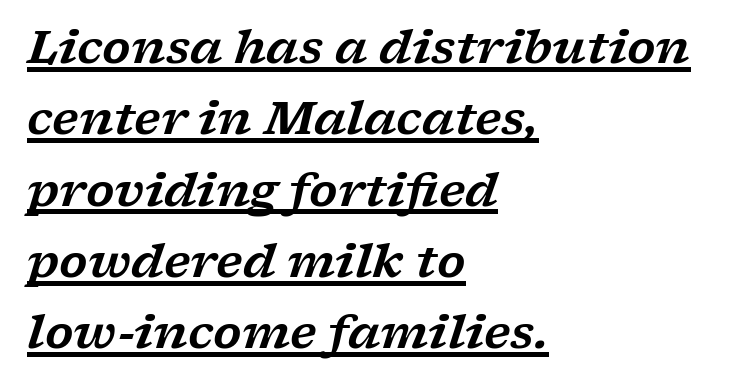
The image shows 46 px wide serif type, italic (leaning right); set left-aligned, normal line spacing (1.55x), normal letter spacing, underlined; low stroke contrast and a medium x-height.
